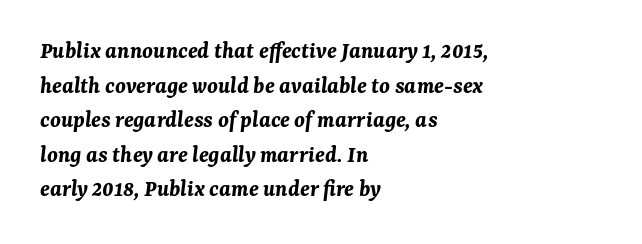
The image shows 24 px bold type, italic (leaning right); set left-aligned, normal line spacing (1.44x), normal letter spacing, not underlined.
